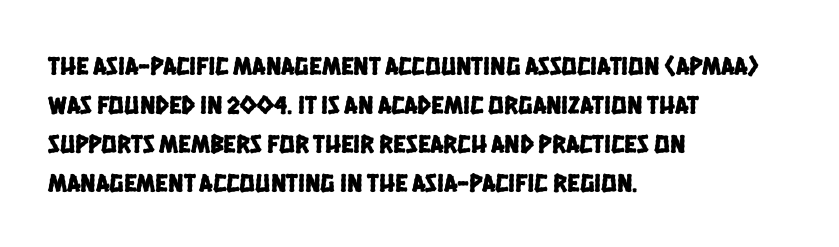
{"underline": "no", "align": "left", "line_spacing": "normal", "line_spacing_ratio": 1.5, "letter_spacing": "normal", "letter_spacing_em": 0.0, "glyph_px": 26}
